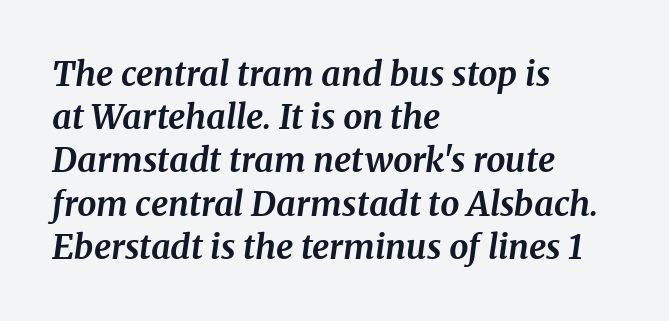
The image shows 34 px bold serif type, italic (leaning right); set left-aligned, normal line spacing (1.27x), normal letter spacing, not underlined; medium stroke contrast and a medium x-height.
